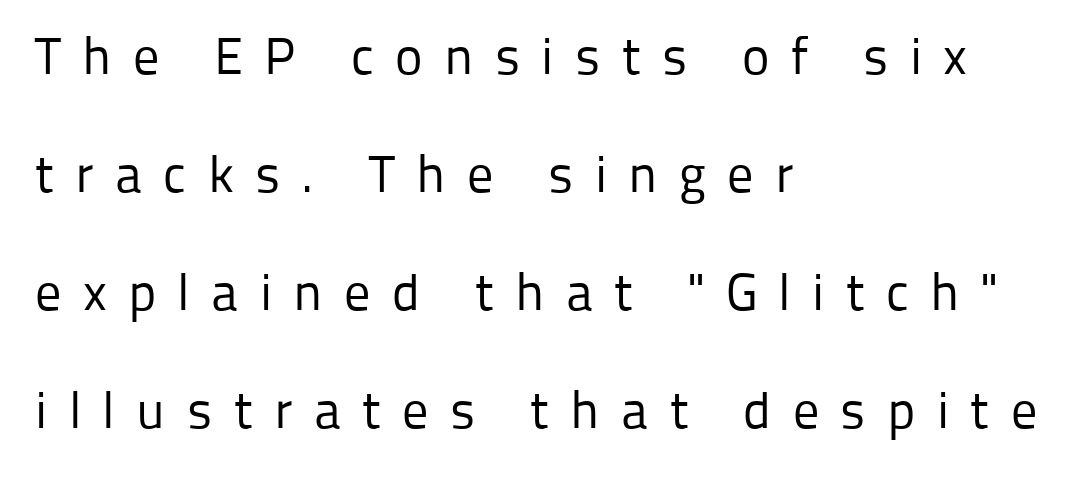
{"serif": "no", "italic": "no", "bold": "no", "weight": "regular", "width": "normal", "stroke_contrast": "low", "x_height": "medium", "monospaced": "no", "underline": "no", "align": "left", "line_spacing": "loose", "line_spacing_ratio": 2.27, "letter_spacing": "wide", "letter_spacing_em": 0.41, "glyph_px": 52}
